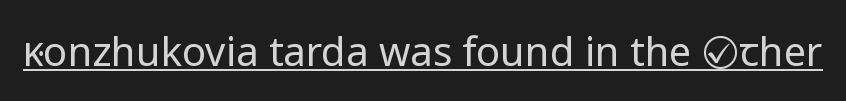
Q: Is the text bold? A: No.
Q: Is the text italic (slanted)? A: No, it is upright.
Q: Is the typeface a serif or a sans-serif typeface? A: Sans-serif.
Q: Is the text underlined? A: Yes.
Q: Is the spacing between letters normal or unusually wide? A: Normal.
Q: Width (condensed, normal, or wide)? A: Normal.
Q: Stroke contrast? A: Low.
Q: x-height? A: Medium.
Q: Monospaced? A: No.
